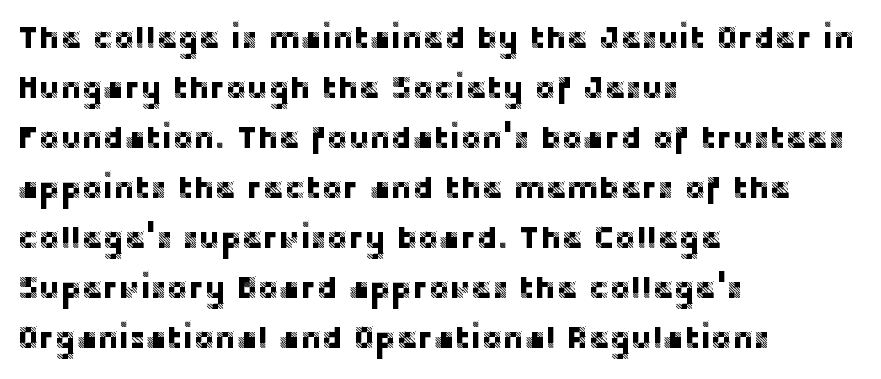
Q: Is the text italic (slanted)? A: No, it is upright.
Q: Is the typeface a serif or a sans-serif typeface? A: Sans-serif.
Q: Is the text underlined? A: No.
Q: How is the paragraph aligned? A: Left-aligned.
Q: Is the spacing between letters normal or unusually wide? A: Normal.
Q: Is the spacing between lines tight, normal or loose? A: Normal.
Q: Width (condensed, normal, or wide)? A: Normal.
Q: Stroke contrast? A: Low.
Q: x-height? A: Large.
Q: Monospaced? A: No.
